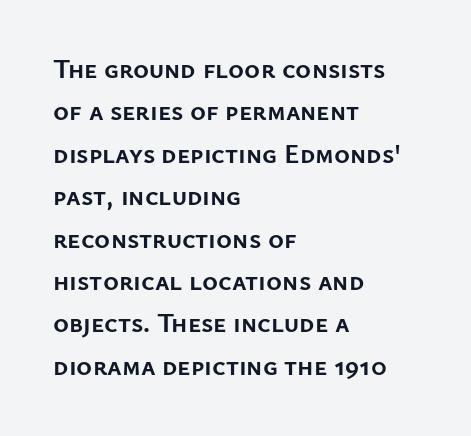
The image shows 27 px bold type, upright; set left-aligned, normal line spacing (1.57x), normal letter spacing, not underlined.
